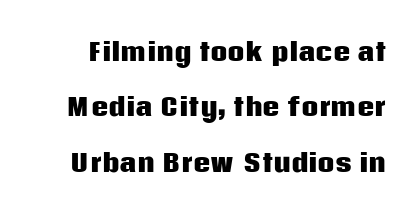
Q: Is the text bold? A: Yes.
Q: Is the text italic (slanted)? A: No, it is upright.
Q: Is the text underlined? A: No.
Q: Is the spacing between letters normal or unusually wide? A: Normal.
Q: Is the spacing between lines tight, normal or loose? A: Loose.
